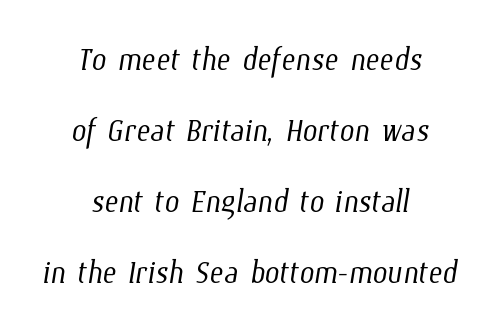
Anything drawn beneath the words? Only blank space. The rows are spaced the way most documents space them. The letters advance in unequal steps, a hallmark of proportional type. Inter-character spacing is left at the font's built-in metrics. The lines are quadded center. Weight class: somewhere from thin through regular.
